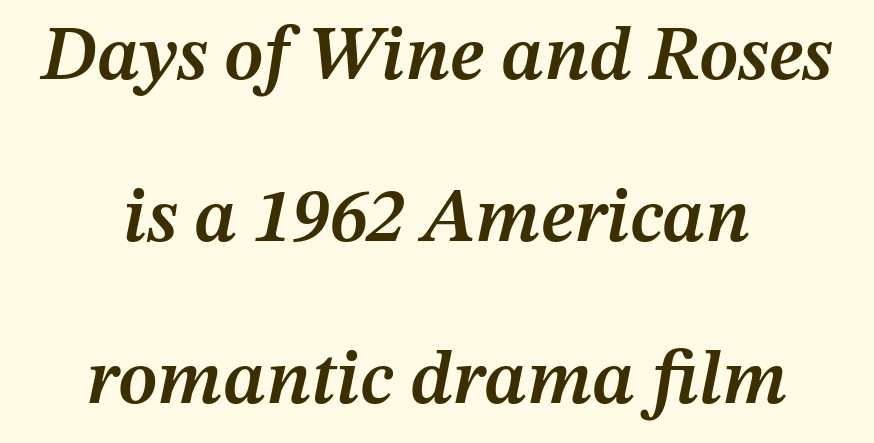
Q: Is the text bold? A: Semi-bold.
Q: Is the text italic (slanted)? A: Yes, it leans right by about 12 degrees.
Q: Is the text underlined? A: No.
Q: How is the paragraph aligned? A: Centered.
Q: Is the spacing between letters normal or unusually wide? A: Normal.
Q: Is the spacing between lines tight, normal or loose? A: Loose.
Q: Width (condensed, normal, or wide)? A: Normal.
Q: Stroke contrast? A: Medium.
Q: x-height? A: Medium.
Q: Monospaced? A: No.
